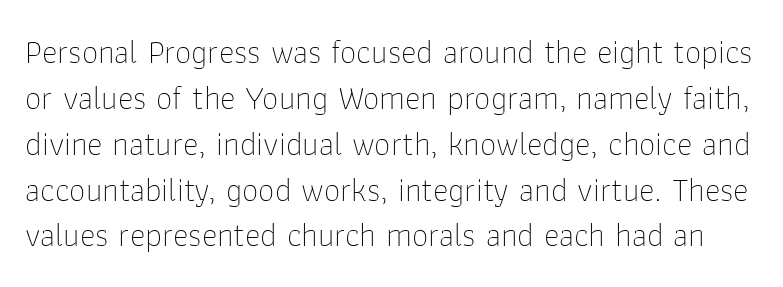
{"serif": "no", "italic": "no", "bold": "no", "weight": "thin", "width": "normal", "stroke_contrast": "low", "x_height": "medium", "monospaced": "no", "underline": "no", "line_spacing": "normal", "line_spacing_ratio": 1.39, "letter_spacing": "normal", "letter_spacing_em": 0.0, "glyph_px": 33}
